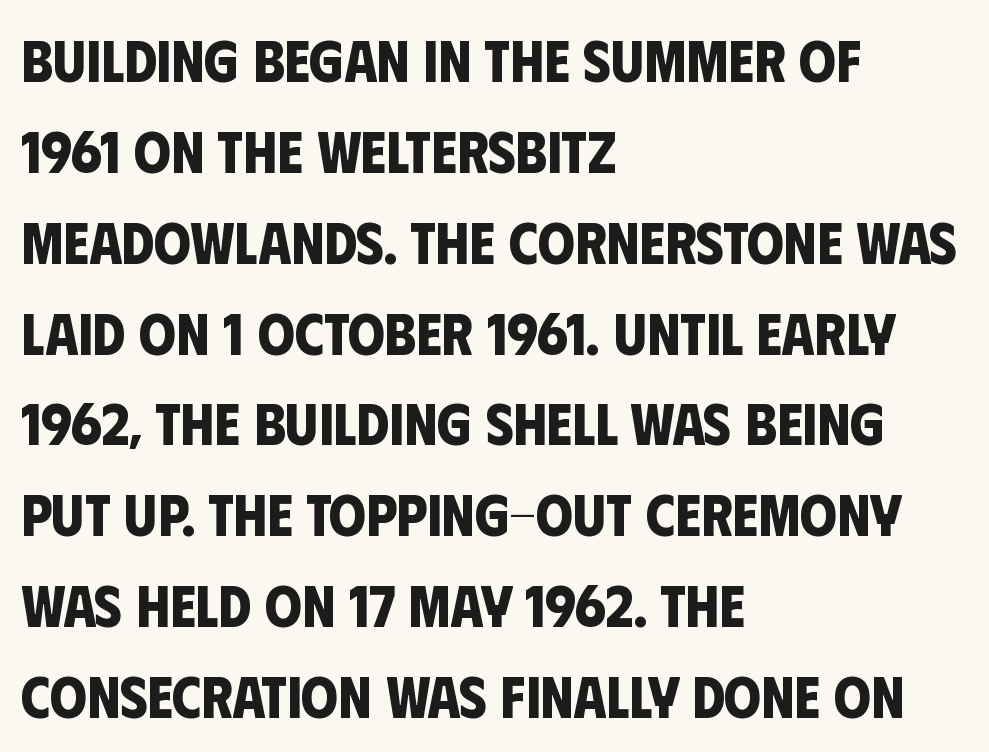
The image shows 59 px bold, condensed sans-serif type; set left-aligned, normal line spacing (1.54x), normal letter spacing, not underlined; low stroke contrast and a large x-height.
